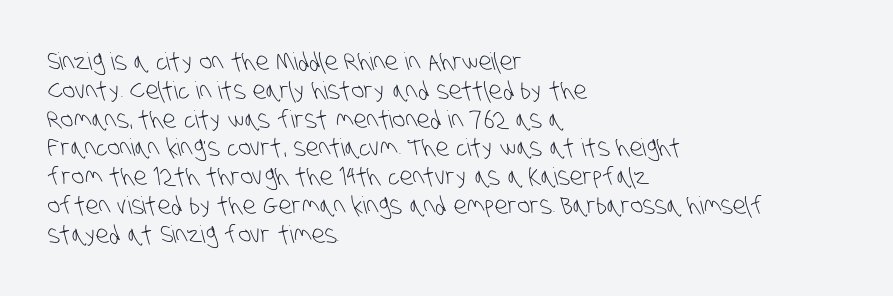
{"bold": "no", "underline": "no", "align": "left", "line_spacing_ratio": 1.2, "letter_spacing": "normal", "letter_spacing_em": 0.0, "glyph_px": 24}
